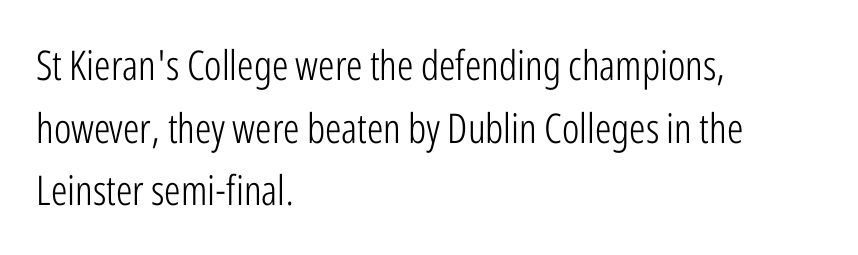
The image shows 41 px light, condensed sans-serif type, upright; set left-aligned, normal line spacing (1.53x), normal letter spacing, not underlined; low stroke contrast and a medium x-height.
